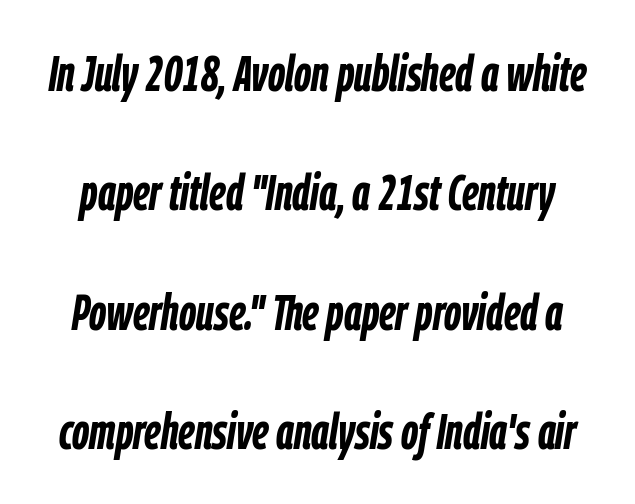
Q: Is the text bold? A: Yes.
Q: Is the text italic (slanted)? A: Yes, it leans right by about 9 degrees.
Q: Is the text underlined? A: No.
Q: Is the spacing between letters normal or unusually wide? A: Normal.
Q: Is the spacing between lines tight, normal or loose? A: Loose.
Q: Width (condensed, normal, or wide)? A: Condensed.
Q: Stroke contrast? A: Low.
Q: x-height? A: Medium.
Q: Monospaced? A: No.
